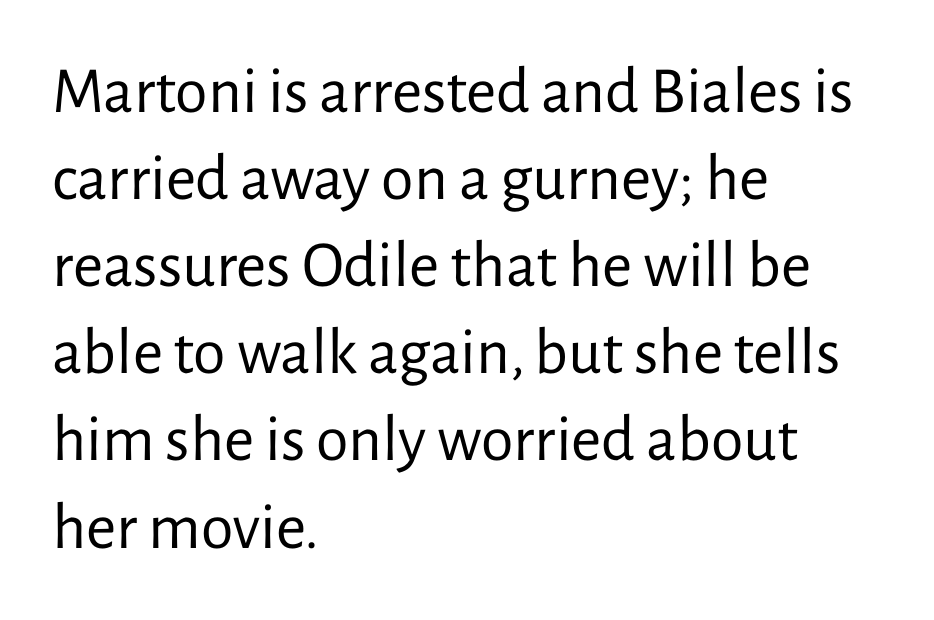
The image shows 66 px regular-weight sans-serif type, upright; set left-aligned, normal line spacing (1.32x), normal letter spacing, not underlined; low stroke contrast and a medium x-height.
